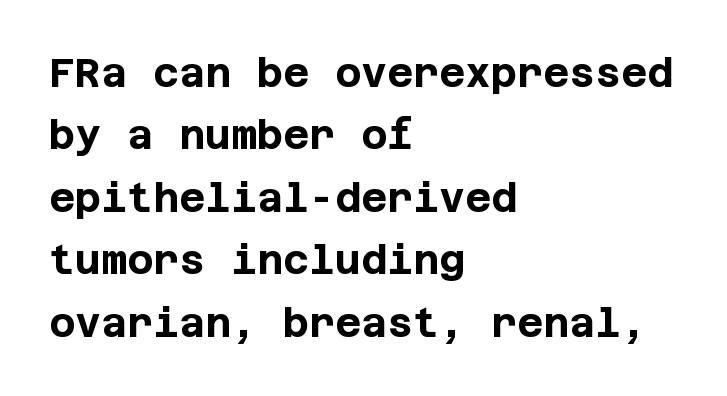
Q: Is the text bold? A: Yes.
Q: Is the text italic (slanted)? A: No, it is upright.
Q: Is the typeface a serif or a sans-serif typeface? A: Sans-serif.
Q: Is the text underlined? A: No.
Q: How is the paragraph aligned? A: Left-aligned.
Q: Is the spacing between letters normal or unusually wide? A: Normal.
Q: Is the spacing between lines tight, normal or loose? A: Normal.
Q: Width (condensed, normal, or wide)? A: Normal.
Q: Stroke contrast? A: Low.
Q: x-height? A: Large.
